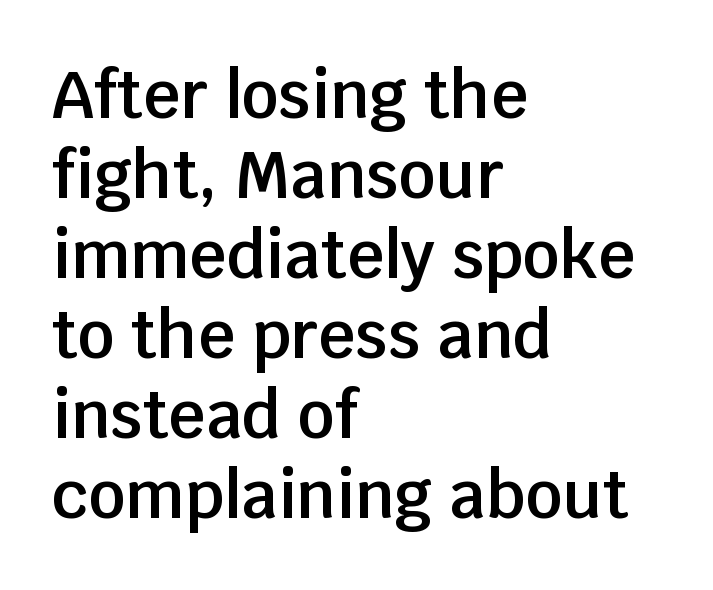
Q: Is the text bold? A: Semi-bold.
Q: Is the text italic (slanted)? A: No, it is upright.
Q: Is the typeface a serif or a sans-serif typeface? A: Sans-serif.
Q: Is the text underlined? A: No.
Q: How is the paragraph aligned? A: Left-aligned.
Q: Is the spacing between letters normal or unusually wide? A: Normal.
Q: Width (condensed, normal, or wide)? A: Normal.
Q: Stroke contrast? A: Low.
Q: x-height? A: Large.
Q: Monospaced? A: No.
